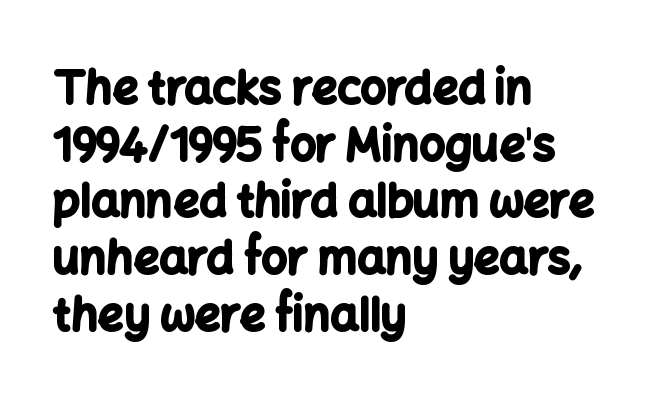
The image shows 45 px bold sans-serif type, upright; set left-aligned, normal line spacing (1.26x), normal letter spacing, not underlined; low stroke contrast and a medium x-height.
